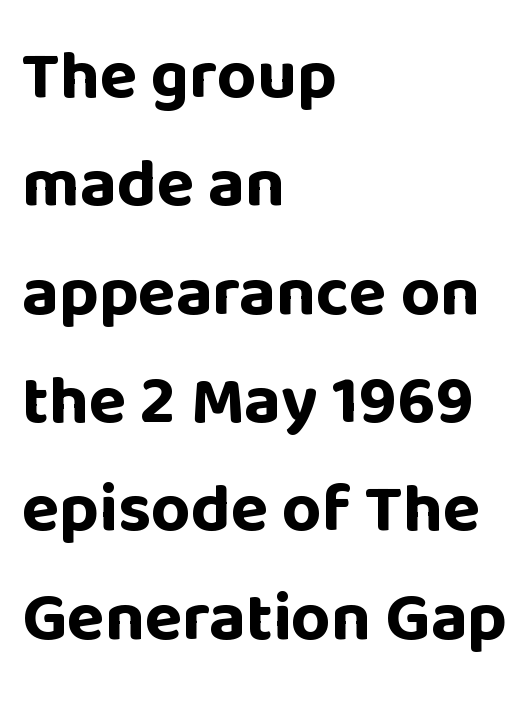
Q: Is the text bold? A: Yes.
Q: Is the text italic (slanted)? A: No, it is upright.
Q: Is the typeface a serif or a sans-serif typeface? A: Sans-serif.
Q: Is the text underlined? A: No.
Q: How is the paragraph aligned? A: Left-aligned.
Q: Is the spacing between letters normal or unusually wide? A: Normal.
Q: Is the spacing between lines tight, normal or loose? A: Normal.
Q: Width (condensed, normal, or wide)? A: Normal.
Q: Stroke contrast? A: Low.
Q: x-height? A: Large.
Q: Monospaced? A: No.
